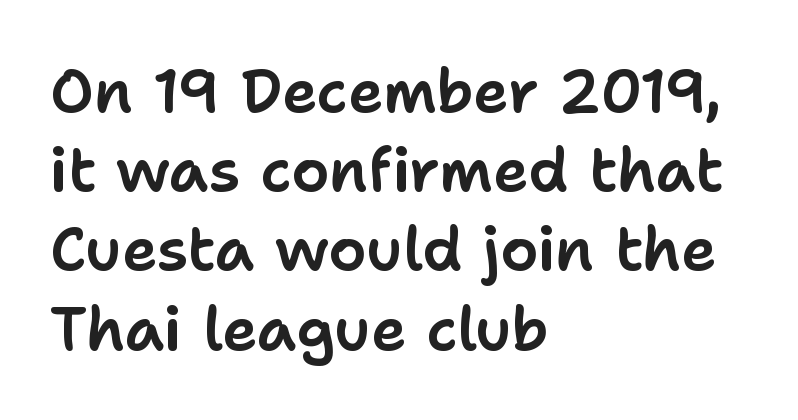
Q: Is the text italic (slanted)? A: No, it is upright.
Q: Is the typeface a serif or a sans-serif typeface? A: Sans-serif.
Q: Is the text underlined? A: No.
Q: How is the paragraph aligned? A: Left-aligned.
Q: Is the spacing between letters normal or unusually wide? A: Normal.
Q: Is the spacing between lines tight, normal or loose? A: Normal.
Q: Width (condensed, normal, or wide)? A: Normal.
Q: Stroke contrast? A: Low.
Q: x-height? A: Medium.
Q: Monospaced? A: No.
